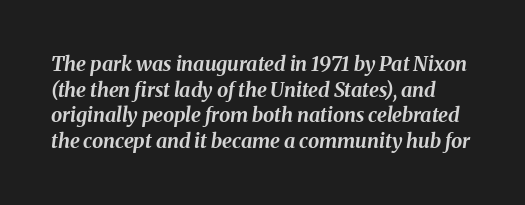
The rendering uses a moderate line-height, typical for paragraphs. What stands out about the letter spacing? Nothing — it is the standard amount. Any mark beneath the type? The region is blank. Look at the stroke-to-counter ratio: heavy, a bold. Compared with ordinary roman type, these characters are visibly tilted.
